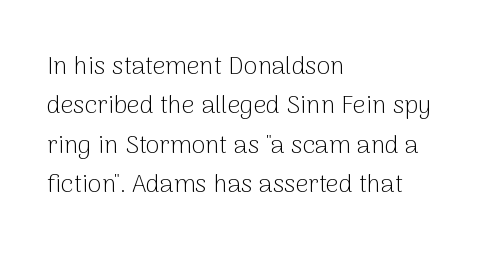
This block has exactly the height ordinary leading produces. Heft: none added — not bold. The face used here is rendered with its standard letterfit. Horizontally, the lines are justified to the leading edge only.
